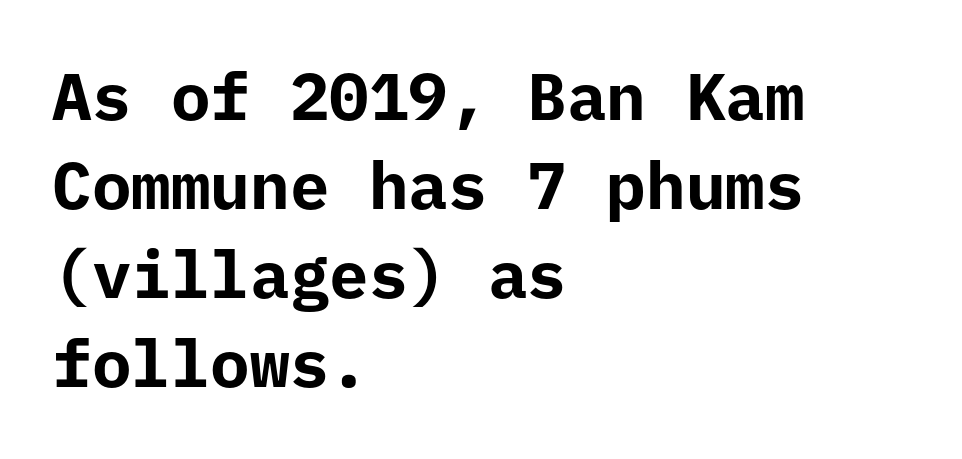
The image shows 66 px bold sans-serif type, upright, monospaced; set left-aligned, normal line spacing (1.35x), normal letter spacing, not underlined; low stroke contrast and a medium x-height.
